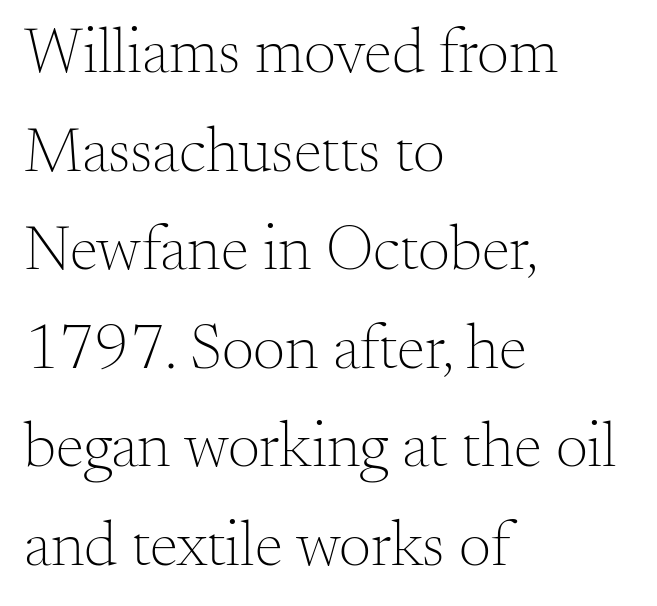
Lines of text with bare space underneath. Think standard paragraph weight, or any step lighter than that. You can tell it's not italic because the verticals are truly vertical. Characters follow at the spacing the type designer built in. Character widths vary here, with narrow letters taking less room than wide ones.
